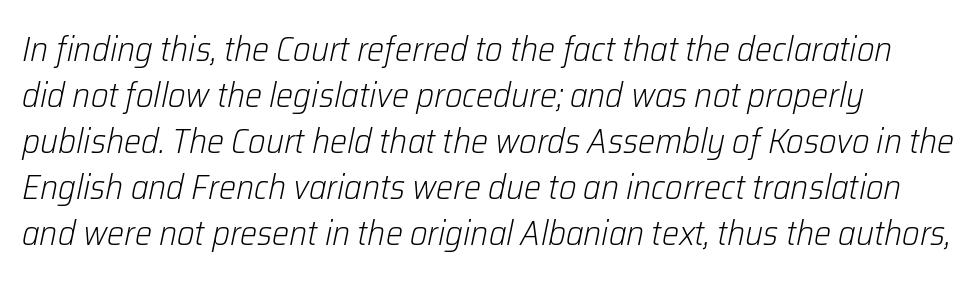
Q: Is the text bold? A: No.
Q: Is the text italic (slanted)? A: Yes, it leans right by about 12 degrees.
Q: Is the text underlined? A: No.
Q: Is the spacing between letters normal or unusually wide? A: Normal.
Q: Is the spacing between lines tight, normal or loose? A: Normal.
Q: Width (condensed, normal, or wide)? A: Normal.
Q: Stroke contrast? A: Low.
Q: x-height? A: Medium.
Q: Monospaced? A: No.
